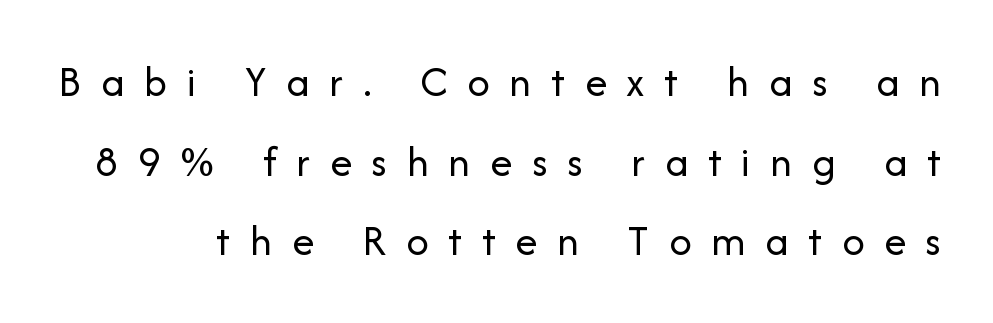
Q: Is the text bold? A: No.
Q: Is the text italic (slanted)? A: No, it is upright.
Q: Is the typeface a serif or a sans-serif typeface? A: Sans-serif.
Q: Is the text underlined? A: No.
Q: Is the spacing between letters normal or unusually wide? A: Unusually wide.
Q: Width (condensed, normal, or wide)? A: Normal.
Q: Stroke contrast? A: Low.
Q: x-height? A: Medium.
Q: Monospaced? A: No.
